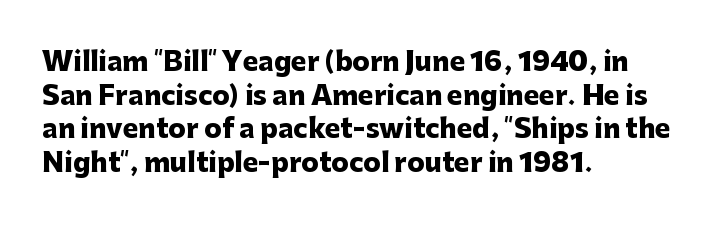
Regarding leading, the lines here are spaced in the standard way. Nothing unusual about the tracking: characters are spaced as the font intends. Clear beneath every line of the passage. The compositor pushed each line to the left boundary. Ascenders rise straight up at ninety degrees. The font is running at its bold setting.
